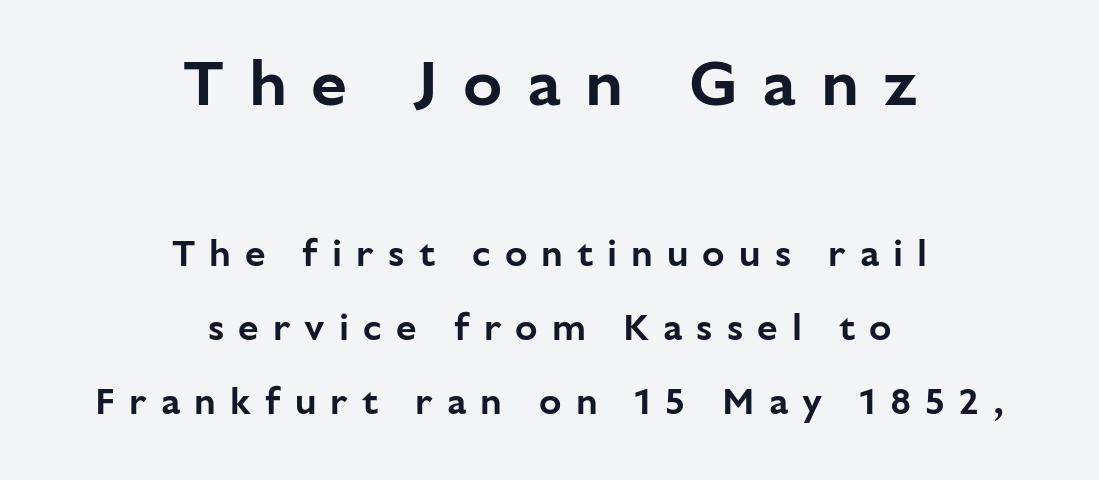
Underline: absent. The passage shown has open, widely tracked lettering throughout. You can tell from the bare stems that sans-serif type was used. Rows of type keep a wide berth in the vertical direction. Quick note: not italic, upright. The setting favours the middle, as headings and verse often do.
